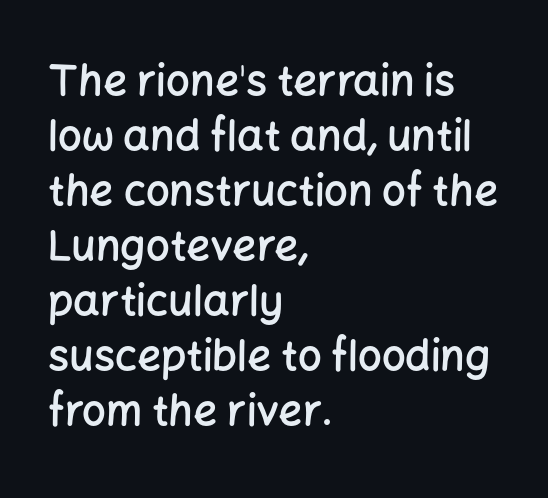
{"serif": "no", "italic": "no", "bold": "semi", "weight": "semibold", "width": "normal", "stroke_contrast": "low", "x_height": "medium", "monospaced": "no", "underline": "no", "align": "left", "line_spacing": "normal", "line_spacing_ratio": 1.31, "letter_spacing": "normal", "letter_spacing_em": 0.0, "glyph_px": 42}
